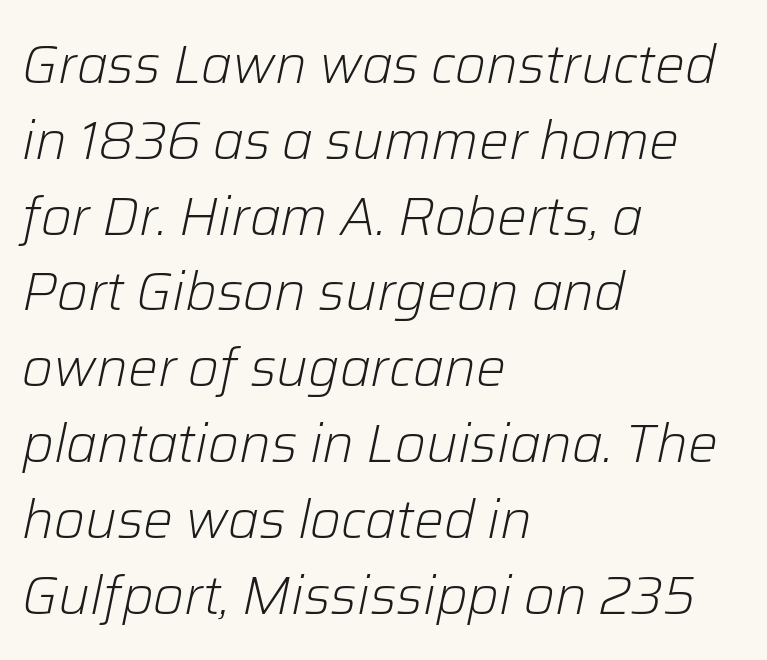
Every row of glyphs begins at an identical x-position on the left. Only glyphs here, with clear space below each row. Spacing verdict: proportional, widths tailored to each character. Summary of vertical rhythm: regular, with standard interline spacing.
